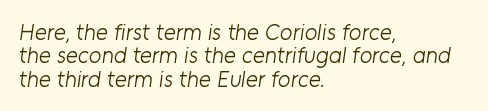
The image shows 23 px text type; set left-aligned, tight line spacing (1.02x), normal letter spacing, not underlined.
